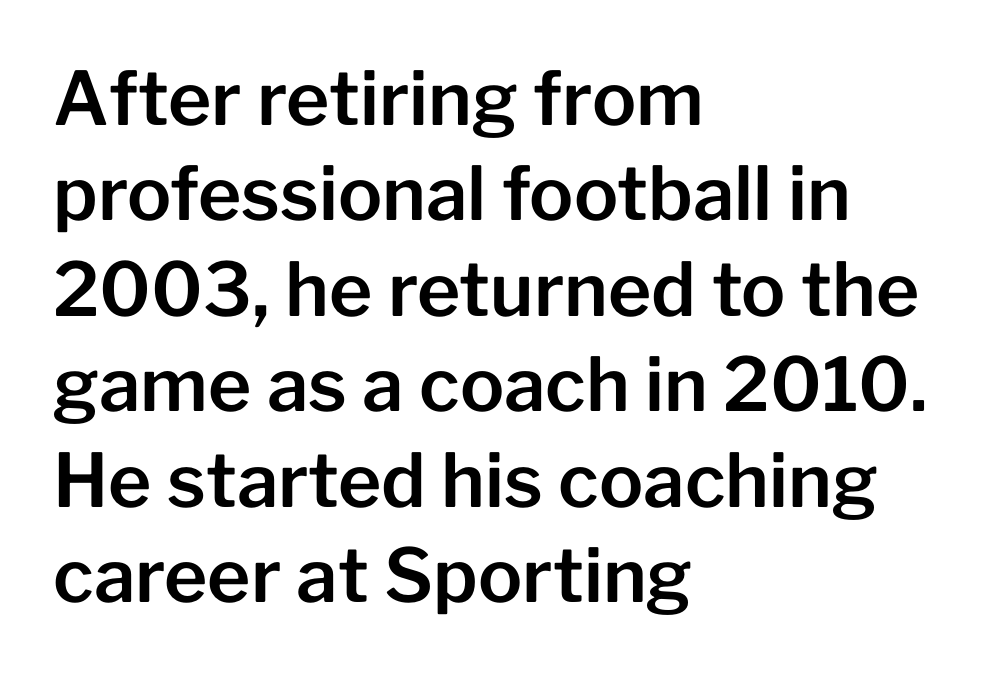
The image shows 74 px sans-serif type, upright; set left-aligned, normal line spacing (1.29x), normal letter spacing, not underlined; low stroke contrast and a medium x-height.
